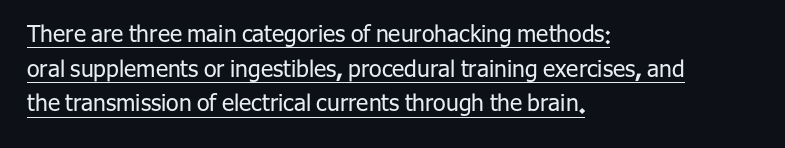
Q: Is the text bold? A: No.
Q: Is the text italic (slanted)? A: No, it is upright.
Q: Is the text underlined? A: Yes.
Q: How is the paragraph aligned? A: Left-aligned.
Q: Is the spacing between letters normal or unusually wide? A: Normal.
Q: Is the spacing between lines tight, normal or loose? A: Normal.
